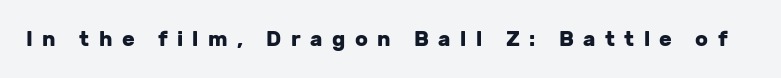
Between one letter and the next there's a generous, obvious gap. The space beneath each line is pristine and unruled. Ascenders rise straight up at ninety degrees. The glyphs have the mass of a bold cut.
